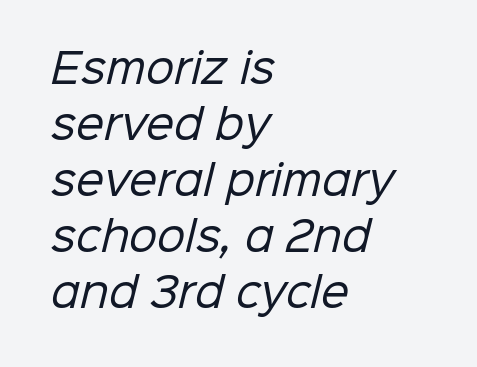
The image shows 40 px regular-weight sans-serif type; set left-aligned, normal line spacing (1.4x), normal letter spacing, not underlined; low stroke contrast and a medium x-height.
